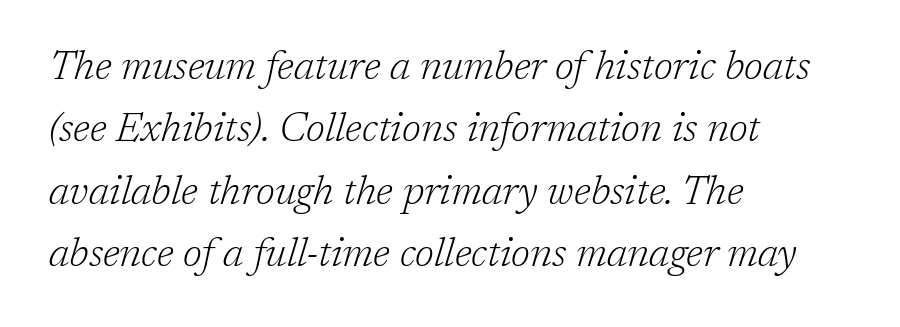
The image shows 40 px light serif type, italic (leaning right); set left-aligned, normal line spacing (1.56x), normal letter spacing, not underlined; low stroke contrast and a medium x-height.
